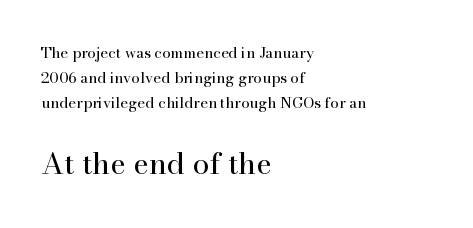
A quiet, ordinary-to-light weight characterises the typeface. If you squint, the bottom block still reads clearly — it's the larger of the two. Horizontal bands of white between lines are of average thickness. The rendering uses natural spacing where letterforms have individual widths.
